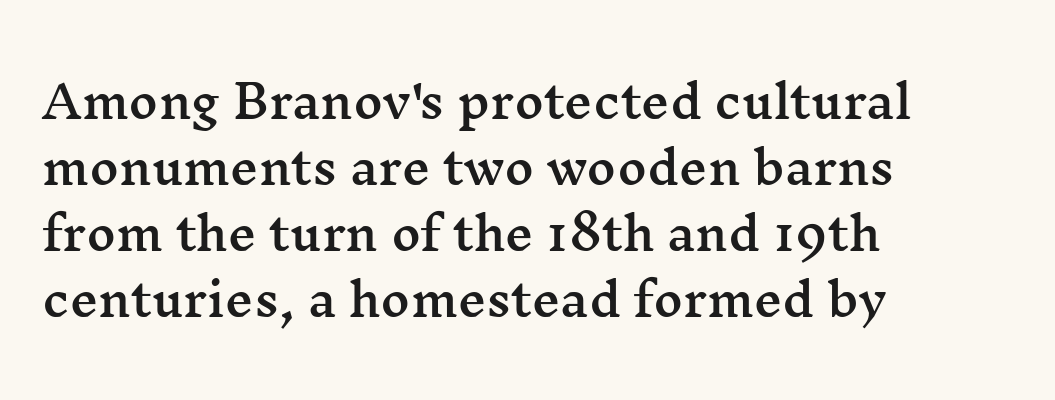
Think of a printed novel: that variable character pitch is what you see here. Unlike a clean sans, this face finishes its strokes with serifs. In terms of leading, this rendering sits right in the middle. Is the letter spacing exaggerated? No — it looks like the ordinary default. The letters stand straight up with perfectly vertical stems. The passage is arranged the way most books set body copy — flush left.
